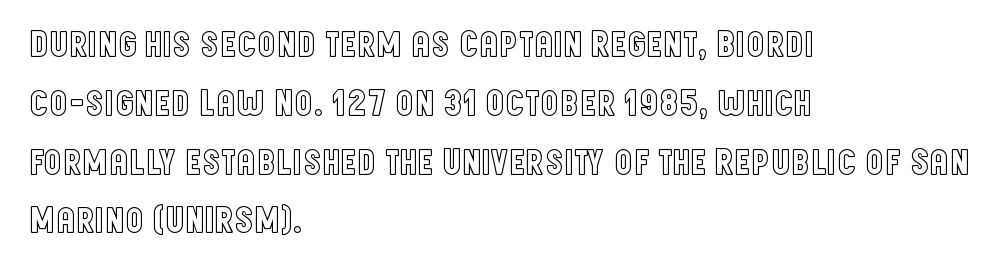
Q: Is the text italic (slanted)? A: No, it is upright.
Q: Is the text underlined? A: No.
Q: How is the paragraph aligned? A: Left-aligned.
Q: Is the spacing between letters normal or unusually wide? A: Normal.
Q: Is the spacing between lines tight, normal or loose? A: Normal.
Q: Width (condensed, normal, or wide)? A: Condensed.
Q: x-height? A: Large.
Q: Monospaced? A: No.
